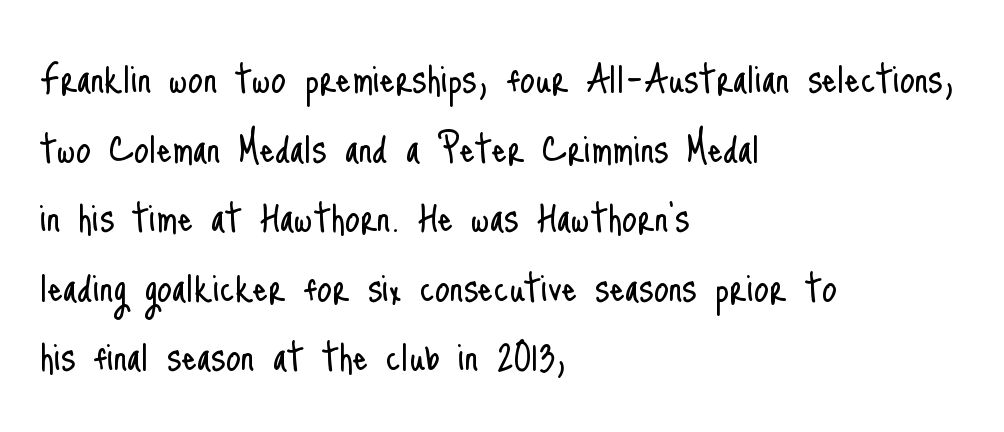
{"serif": "no", "italic": "no", "bold": "no", "weight": "light", "width": "condensed", "stroke_contrast": "low", "x_height": "small", "monospaced": "no", "underline": "no", "align": "left", "line_spacing": "normal", "line_spacing_ratio": 1.45, "letter_spacing": "normal", "letter_spacing_em": 0.0, "glyph_px": 48}
